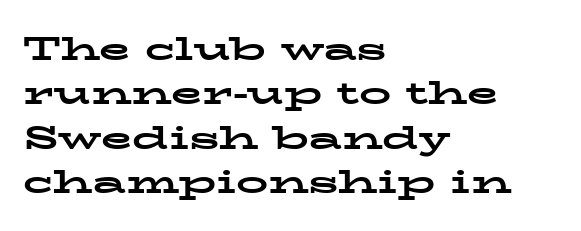
Q: Is the text bold? A: Yes.
Q: Is the text italic (slanted)? A: No, it is upright.
Q: Is the typeface a serif or a sans-serif typeface? A: Serif.
Q: Is the text underlined? A: No.
Q: How is the paragraph aligned? A: Left-aligned.
Q: Is the spacing between letters normal or unusually wide? A: Normal.
Q: Is the spacing between lines tight, normal or loose? A: Normal.
Q: Width (condensed, normal, or wide)? A: Wide.
Q: Stroke contrast? A: Low.
Q: x-height? A: Medium.
Q: Monospaced? A: No.
